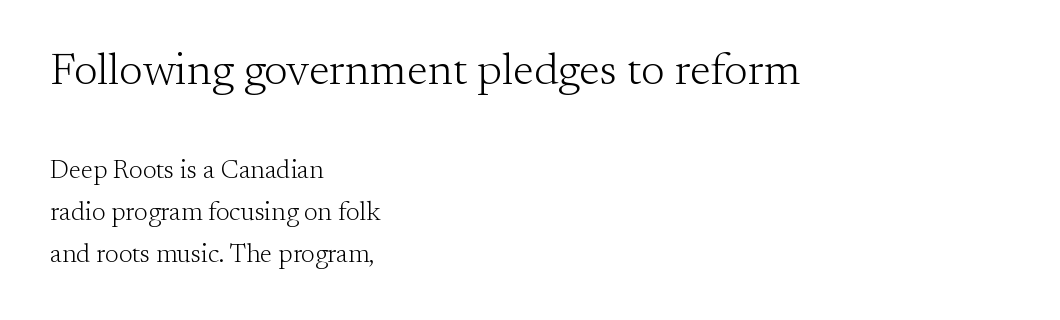
Q: Is the text bold? A: No.
Q: Is the text italic (slanted)? A: No, it is upright.
Q: Is the typeface a serif or a sans-serif typeface? A: Serif.
Q: Is the text underlined? A: No.
Q: How is the paragraph aligned? A: Left-aligned.
Q: Is the spacing between letters normal or unusually wide? A: Normal.
Q: Is the spacing between lines tight, normal or loose? A: Normal.
Q: Which block of text is set in a larger size, the first (top) or the second (bottom)? A: The first (top) one.
Q: Width (condensed, normal, or wide)? A: Normal.
Q: Stroke contrast? A: Medium.
Q: x-height? A: Small.
Q: Monospaced? A: No.
